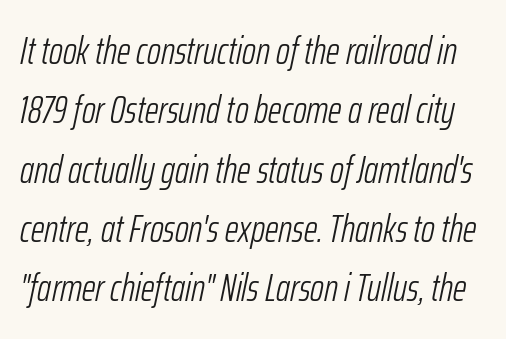
The image shows 38 px light, condensed type, italic (leaning right); set normal line spacing (1.56x), normal letter spacing, not underlined; low stroke contrast and a medium x-height.
